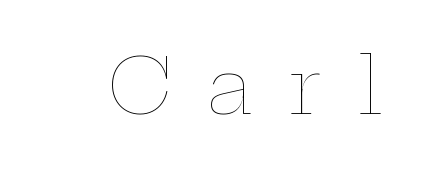
Q: Is the text bold? A: No.
Q: Is the text italic (slanted)? A: No, it is upright.
Q: Is the text underlined? A: No.
Q: Is the spacing between letters normal or unusually wide? A: Unusually wide.
Q: Width (condensed, normal, or wide)? A: Wide.
Q: Stroke contrast? A: Low.
Q: x-height? A: Medium.
Q: Monospaced? A: No.
